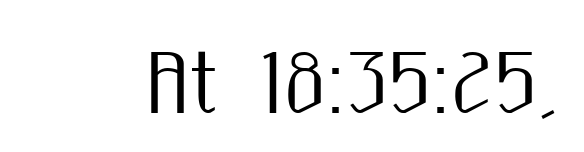
{"serif": "no", "italic": "no", "width": "condensed", "stroke_contrast": "medium", "x_height": "medium", "monospaced": "no", "underline": "no", "letter_spacing": "normal", "letter_spacing_em": 0.0, "glyph_px": 78}
